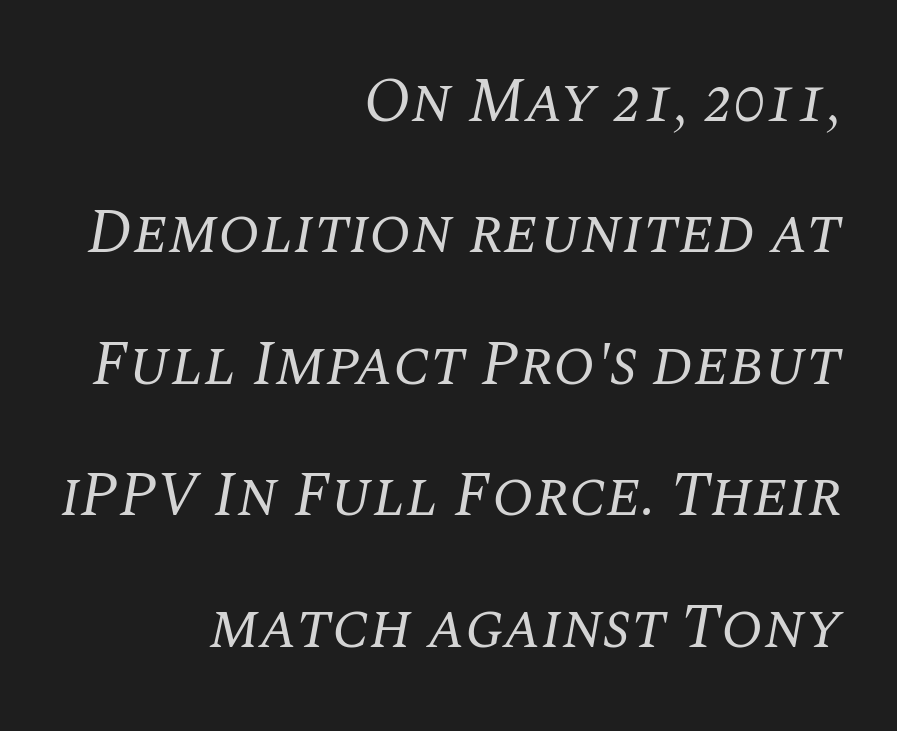
Caption: multi-line text, flush right, ragged left. This is oblique type, the kind used for emphasis or titles. The letters advance in unequal steps, a hallmark of proportional type. Each letter's strokes conclude with small projecting serifs. Vertical stems look standard width or narrower in stroke. The zone under the glyphs is completely vacant.
